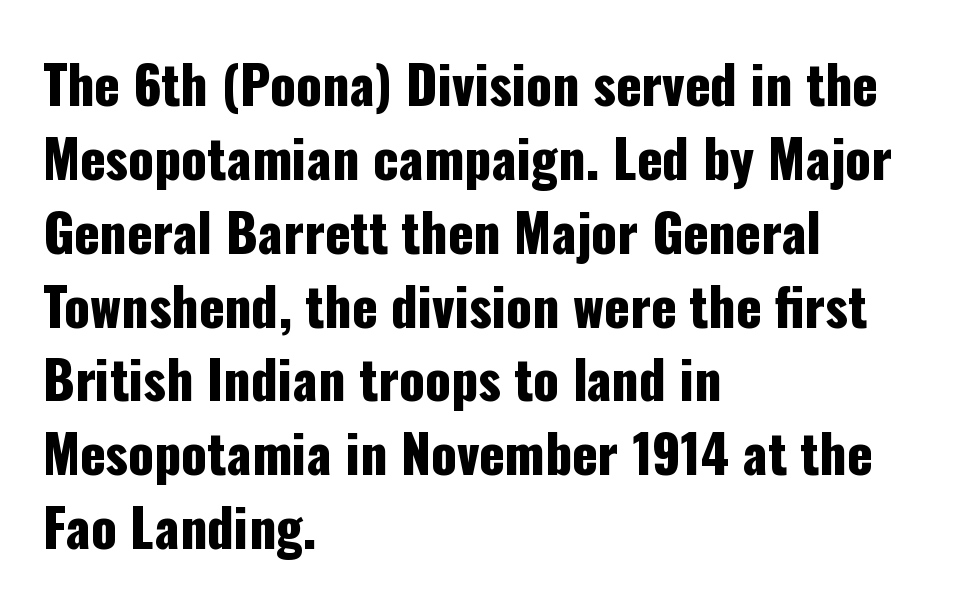
{"serif": "no", "italic": "no", "width": "condensed", "stroke_contrast": "low", "x_height": "medium", "monospaced": "no", "underline": "no", "align": "left", "line_spacing": "normal", "line_spacing_ratio": 1.42, "letter_spacing": "normal", "letter_spacing_em": 0.0, "glyph_px": 52}
